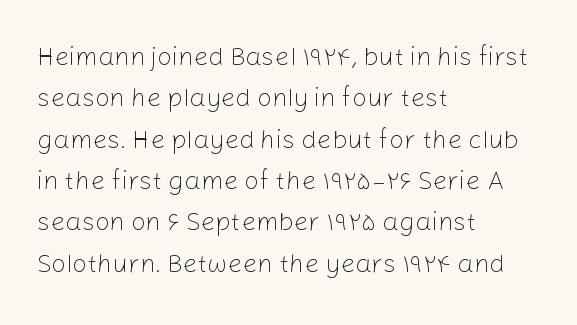
The image shows 26 px text type, upright; set left-aligned, normal line spacing (1.59x), normal letter spacing, not underlined.
